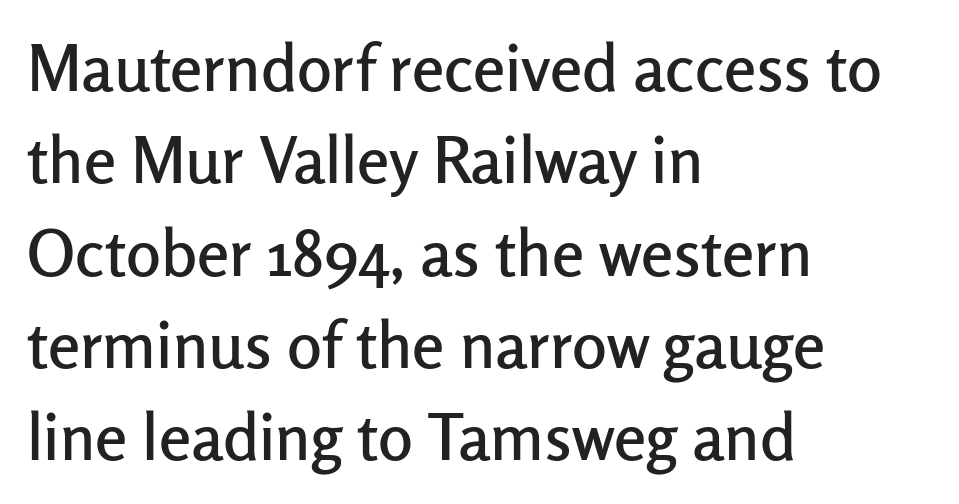
{"serif": "no", "italic": "no", "width": "normal", "stroke_contrast": "low", "x_height": "medium", "monospaced": "no", "underline": "no", "align": "left", "line_spacing": "normal", "line_spacing_ratio": 1.42, "letter_spacing": "normal", "letter_spacing_em": 0.0, "glyph_px": 65}
